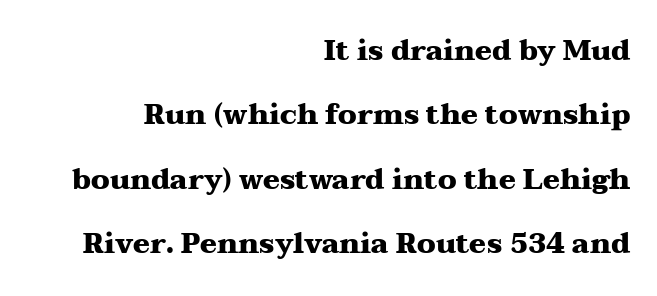
Q: Is the text bold? A: Yes.
Q: Is the text italic (slanted)? A: No, it is upright.
Q: Is the typeface a serif or a sans-serif typeface? A: Serif.
Q: Is the text underlined? A: No.
Q: How is the paragraph aligned? A: Right-aligned.
Q: Is the spacing between letters normal or unusually wide? A: Normal.
Q: Is the spacing between lines tight, normal or loose? A: Loose.
Q: Width (condensed, normal, or wide)? A: Wide.
Q: Stroke contrast? A: Medium.
Q: x-height? A: Medium.
Q: Monospaced? A: No.
